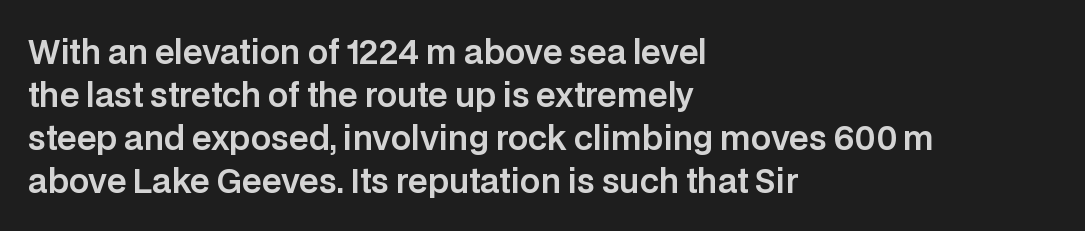
Which margin do the lines hug? The left one — the right edge is uneven. Think of a printed novel: that variable character pitch is what you see here. Check under the words: just untouched page. Inter-character spacing is left at the font's built-in metrics. Nope, not italic — everything's standing straight. The letters carry no serifs — their stems end cleanly without finishing strokes.
